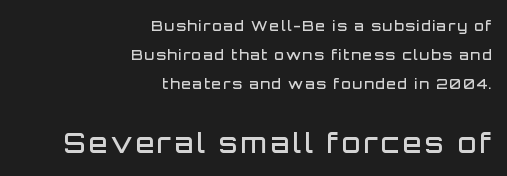
Q: Is the text bold? A: Semi-bold.
Q: Is the text italic (slanted)? A: No, it is upright.
Q: Is the text underlined? A: No.
Q: How is the paragraph aligned? A: Right-aligned.
Q: Is the spacing between lines tight, normal or loose? A: Loose.
Q: Which block of text is set in a larger size, the first (top) or the second (bottom)? A: The second (bottom) one.
